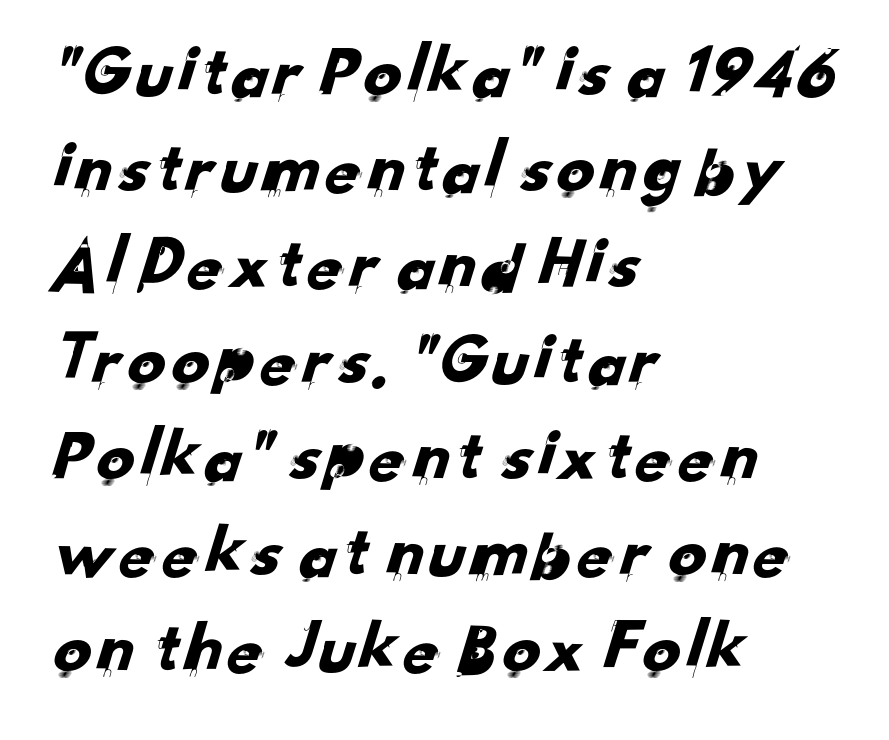
Q: Is the typeface a serif or a sans-serif typeface? A: Sans-serif.
Q: Is the text underlined? A: No.
Q: How is the paragraph aligned? A: Left-aligned.
Q: Is the spacing between letters normal or unusually wide? A: Normal.
Q: Is the spacing between lines tight, normal or loose? A: Normal.
Q: Width (condensed, normal, or wide)? A: Normal.
Q: Stroke contrast? A: Low.
Q: x-height? A: Small.
Q: Monospaced? A: No.
